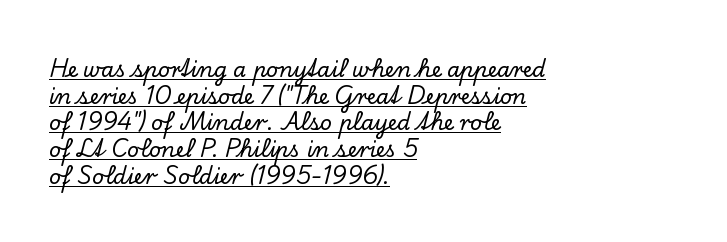
The image shows 21 px text type; set left-aligned, normal line spacing (1.27x), normal letter spacing, underlined.
